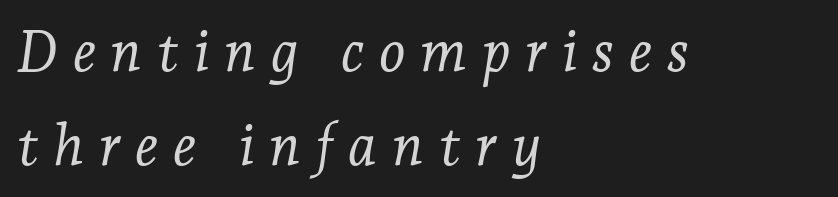
The image shows 57 px light serif type, italic (leaning right); set left-aligned, normal line spacing (1.65x), unusually wide letter spacing (+0.26 em), not underlined; low stroke contrast and a medium x-height.
